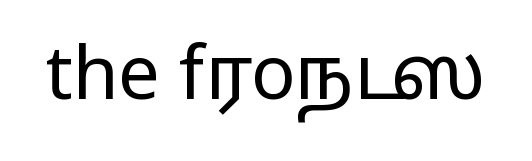
Spacing verdict: proportional, widths tailored to each character. Stems and bowls with no extra thickness — not bold. Quick note: not italic, upright. What kind of face is this? One without serifs — a sans. The space directly below the letters is spotless.
